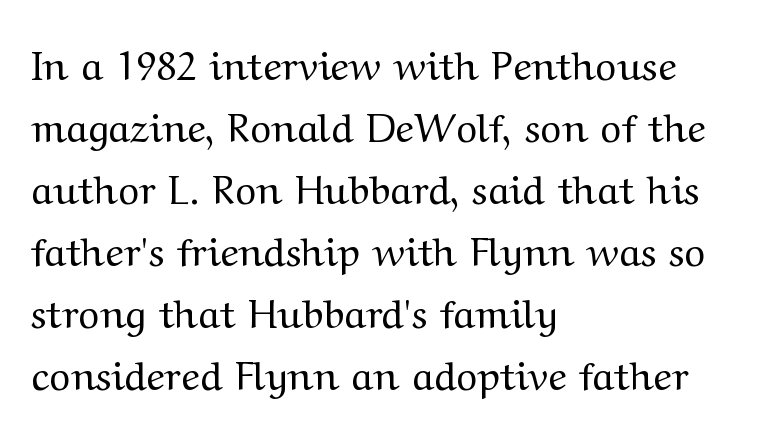
This is roman type, the default non-slanted kind. Alignment: flush left. Nobody touched the tracking dial on this one. These lines are composed in type with serifs.
